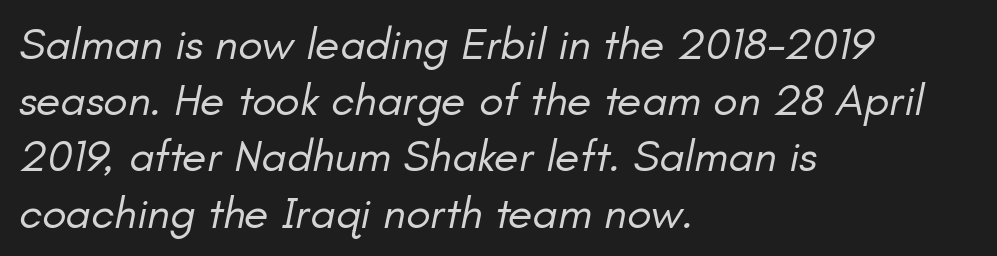
The vertical gap from one line to the next is medium. No heavy texture on the line: the type isn't bold. Italic: yes, the glyphs are oblique. Compared with a centered layout, this one pins lines to the left instead. The passage shown is typed in a proportional face where columns would drift. Clear beneath every line of the passage.
